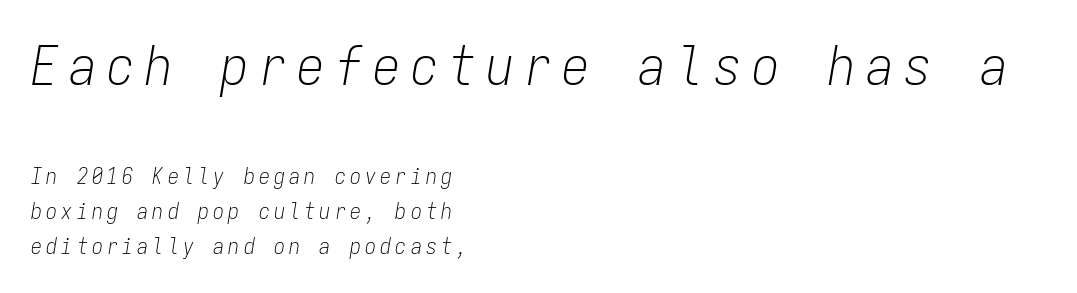
{"italic": "yes", "lean": "right", "slant_degrees": 9, "bold": "no", "weight": "light", "width": "condensed", "stroke_contrast": "low", "x_height": "medium", "monospaced": "yes", "underline": "no", "align": "left", "line_spacing": "normal", "line_spacing_ratio": 1.59, "larger_block": "first", "size_ratio": 2.5, "glyph_px": 55}
